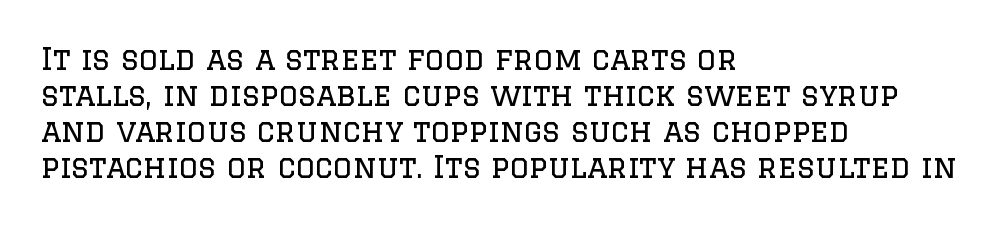
Tracking value appears to be zero — textbook default spacing. Which margin do the lines hug? The left one — the right edge is uneven. Each letter keeps its own natural width here, so spacing adapts to shape. This rendering features lettering with no underline. In terms of letterform style, serifs are clearly present.
